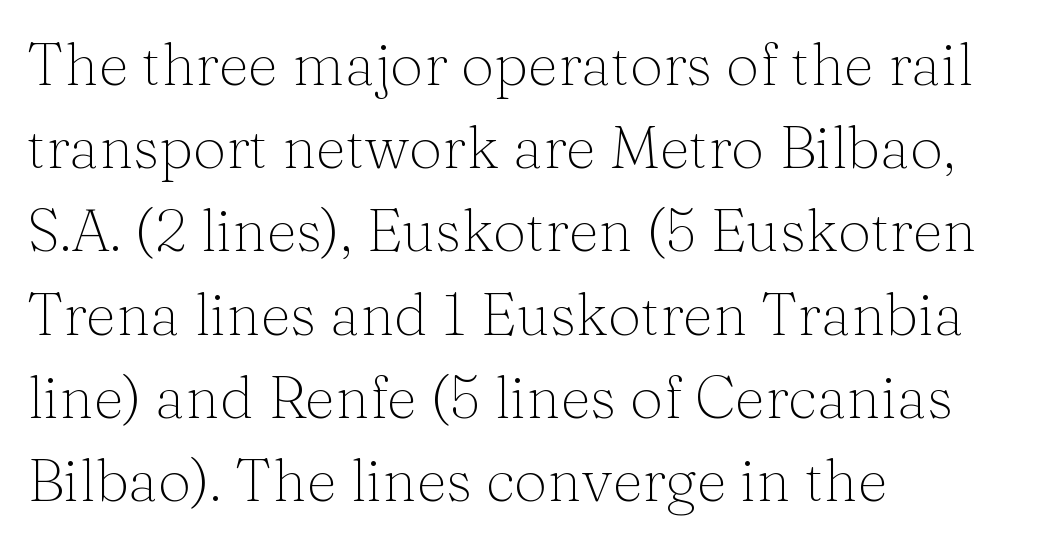
{"serif": "yes", "italic": "no", "bold": "no", "weight": "light", "width": "normal", "stroke_contrast": "medium", "x_height": "medium", "monospaced": "no", "underline": "no", "align": "left", "line_spacing": "normal", "line_spacing_ratio": 1.41, "letter_spacing": "normal", "letter_spacing_em": 0.0, "glyph_px": 59}
